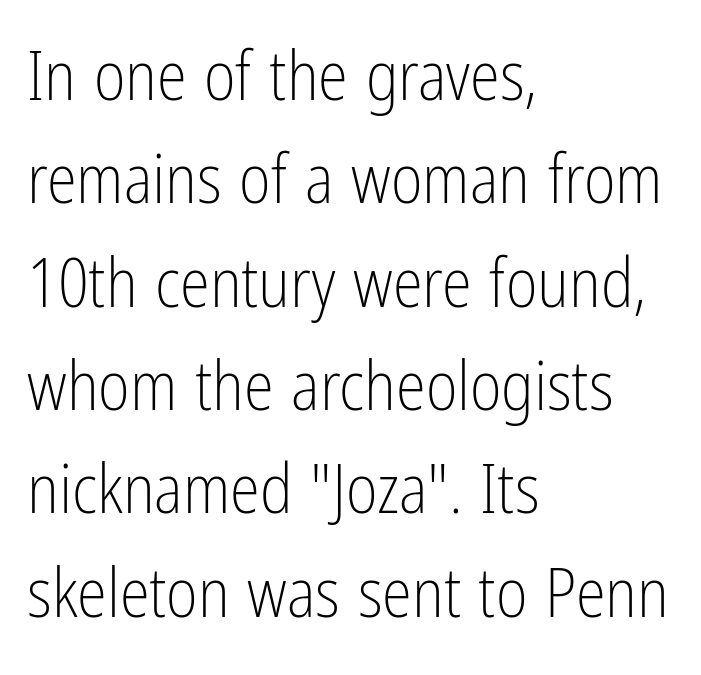
Q: Is the text bold? A: No.
Q: Is the text italic (slanted)? A: No, it is upright.
Q: Is the typeface a serif or a sans-serif typeface? A: Sans-serif.
Q: Is the text underlined? A: No.
Q: How is the paragraph aligned? A: Left-aligned.
Q: Is the spacing between letters normal or unusually wide? A: Normal.
Q: Is the spacing between lines tight, normal or loose? A: Normal.
Q: Width (condensed, normal, or wide)? A: Condensed.
Q: Stroke contrast? A: Low.
Q: x-height? A: Medium.
Q: Monospaced? A: No.
